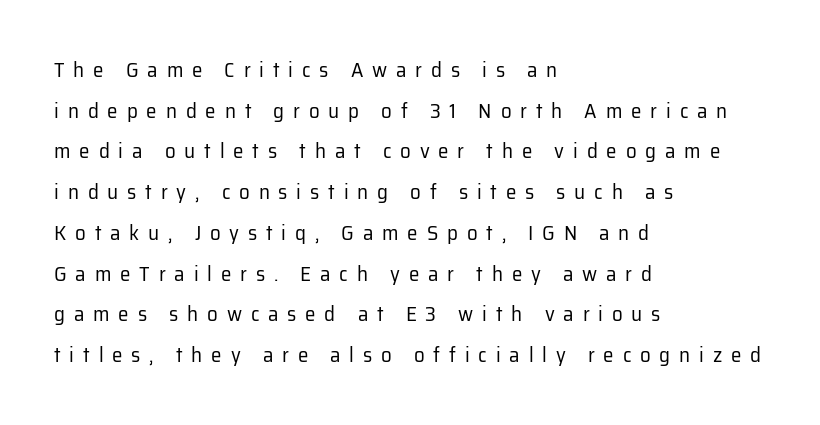
{"italic": "no", "bold": "no", "underline": "no", "align": "left", "line_spacing": "loose", "line_spacing_ratio": 1.94, "letter_spacing": "wide", "letter_spacing_em": 0.42, "glyph_px": 21}
